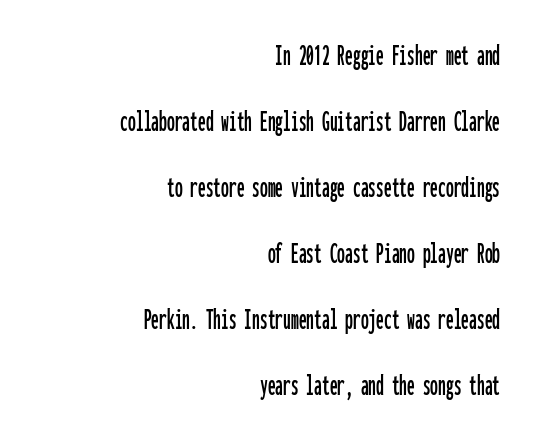
{"serif": "no", "italic": "no", "width": "condensed", "stroke_contrast": "low", "x_height": "medium", "monospaced": "yes", "underline": "no", "align": "right", "line_spacing": "loose", "line_spacing_ratio": 2.13, "letter_spacing": "normal", "letter_spacing_em": 0.0, "glyph_px": 31}
